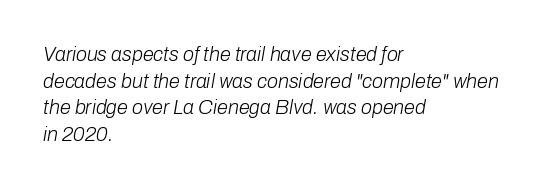
{"italic": "yes", "lean": "right", "slant_degrees": 10, "bold": "no", "underline": "no", "align": "left", "line_spacing": "normal", "line_spacing_ratio": 1.33, "letter_spacing": "normal", "letter_spacing_em": 0.0, "glyph_px": 20}
